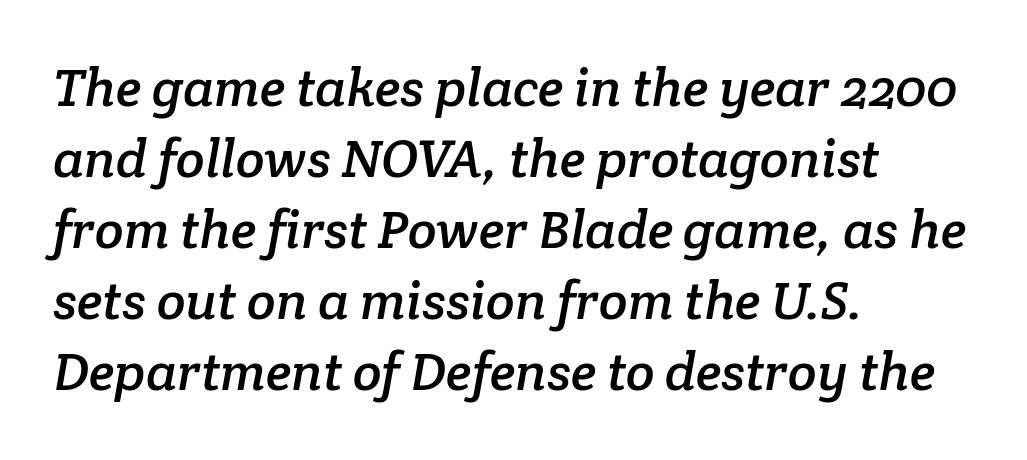
Q: Is the typeface a serif or a sans-serif typeface? A: Serif.
Q: Is the text underlined? A: No.
Q: How is the paragraph aligned? A: Left-aligned.
Q: Is the spacing between letters normal or unusually wide? A: Normal.
Q: Is the spacing between lines tight, normal or loose? A: Normal.
Q: Width (condensed, normal, or wide)? A: Normal.
Q: Stroke contrast? A: Low.
Q: x-height? A: Medium.
Q: Monospaced? A: No.
